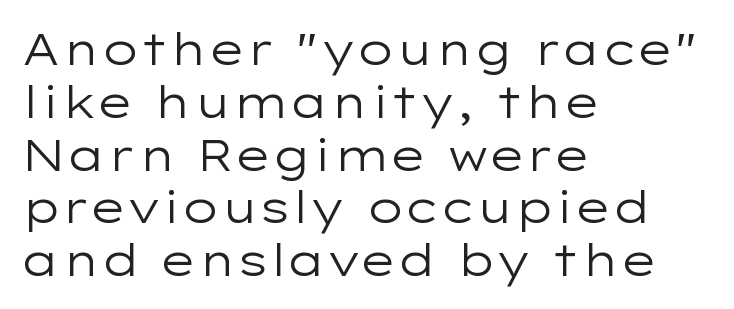
Q: Is the text bold? A: No.
Q: Is the text italic (slanted)? A: No, it is upright.
Q: Is the typeface a serif or a sans-serif typeface? A: Sans-serif.
Q: Is the text underlined? A: No.
Q: How is the paragraph aligned? A: Left-aligned.
Q: Is the spacing between letters normal or unusually wide? A: Normal.
Q: Width (condensed, normal, or wide)? A: Wide.
Q: Stroke contrast? A: Low.
Q: x-height? A: Medium.
Q: Monospaced? A: No.
